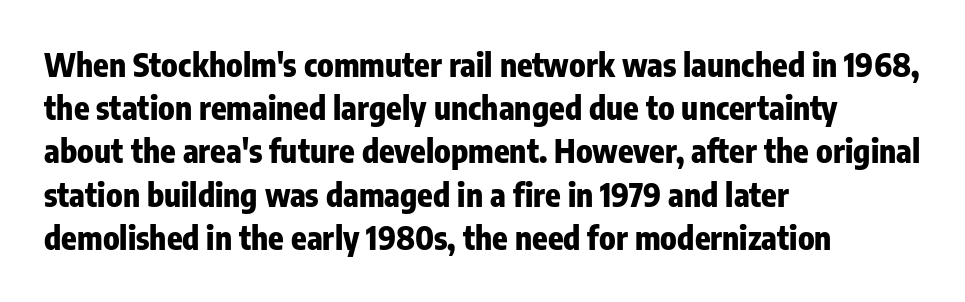
{"serif": "no", "italic": "no", "bold": "yes", "weight": "heavy", "width": "condensed", "stroke_contrast": "low", "x_height": "medium", "monospaced": "no", "underline": "no", "align": "left", "line_spacing": "normal", "line_spacing_ratio": 1.35, "letter_spacing": "normal", "letter_spacing_em": 0.0, "glyph_px": 32}
